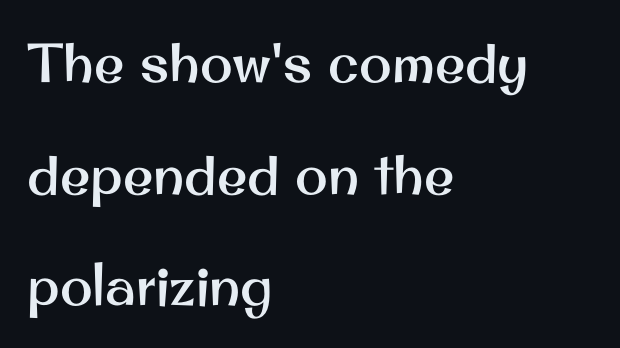
{"serif": "no", "italic": "no", "width": "normal", "stroke_contrast": "medium", "x_height": "small", "monospaced": "no", "underline": "no", "align": "left", "line_spacing": "loose", "line_spacing_ratio": 2.03, "letter_spacing": "normal", "letter_spacing_em": 0.0, "glyph_px": 55}
